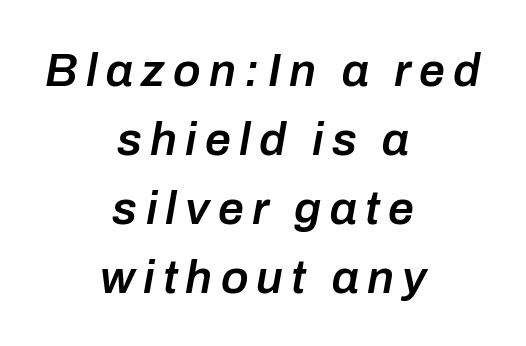
{"italic": "yes", "lean": "right", "slant_degrees": 10, "bold": "semi", "weight": "semibold", "width": "normal", "stroke_contrast": "low", "x_height": "medium", "monospaced": "no", "underline": "no", "align": "center", "line_spacing": "normal", "line_spacing_ratio": 1.5, "glyph_px": 46}
